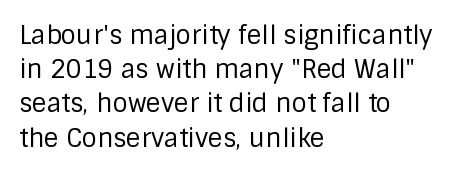
The image shows 25 px text type, upright; set left-aligned, normal line spacing (1.37x), normal letter spacing, not underlined.
